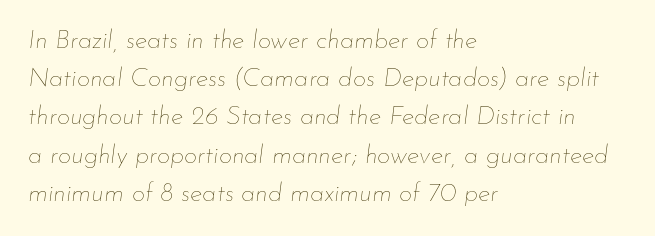
Q: Is the text bold? A: No.
Q: Is the text italic (slanted)? A: Yes, it leans right by about 7 degrees.
Q: Is the text underlined? A: No.
Q: How is the paragraph aligned? A: Left-aligned.
Q: Is the spacing between letters normal or unusually wide? A: Normal.
Q: Is the spacing between lines tight, normal or loose? A: Normal.
